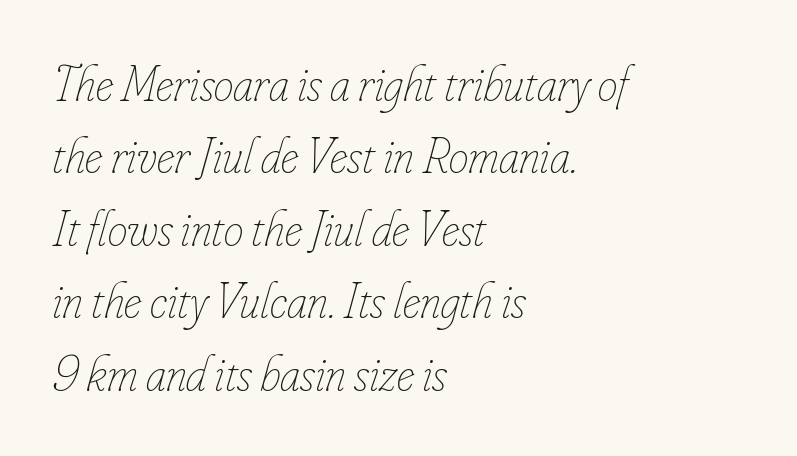
Q: Is the text bold? A: No.
Q: Is the text italic (slanted)? A: Yes, it leans right by about 16 degrees.
Q: Is the text underlined? A: No.
Q: How is the paragraph aligned? A: Left-aligned.
Q: Is the spacing between letters normal or unusually wide? A: Normal.
Q: Is the spacing between lines tight, normal or loose? A: Normal.
Q: Width (condensed, normal, or wide)? A: Condensed.
Q: Stroke contrast? A: Low.
Q: x-height? A: Small.
Q: Monospaced? A: No.
